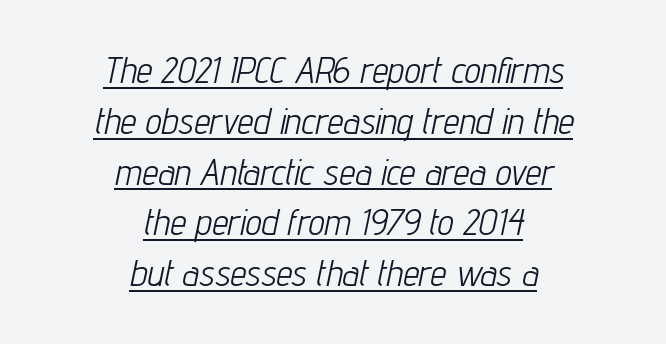
The image shows 36 px light, condensed type, italic (leaning right); set centered, normal line spacing (1.41x), normal letter spacing, underlined; low stroke contrast and a medium x-height.
